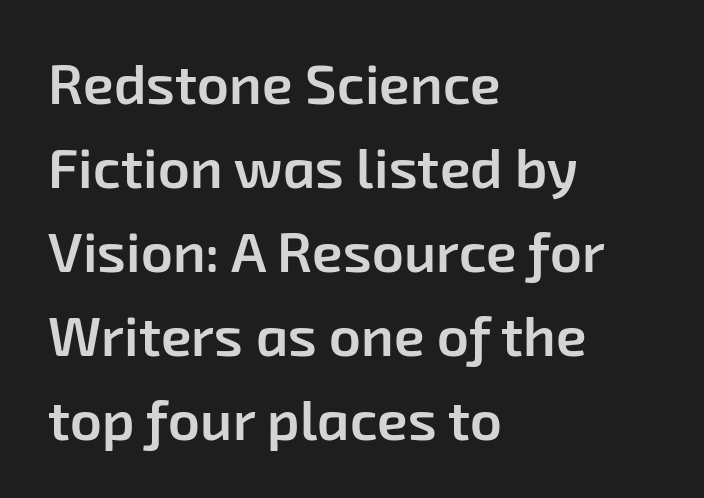
Q: Is the text bold? A: Semi-bold.
Q: Is the typeface a serif or a sans-serif typeface? A: Sans-serif.
Q: Is the text underlined? A: No.
Q: How is the paragraph aligned? A: Left-aligned.
Q: Is the spacing between letters normal or unusually wide? A: Normal.
Q: Is the spacing between lines tight, normal or loose? A: Normal.
Q: Width (condensed, normal, or wide)? A: Normal.
Q: Stroke contrast? A: Low.
Q: x-height? A: Medium.
Q: Monospaced? A: No.
